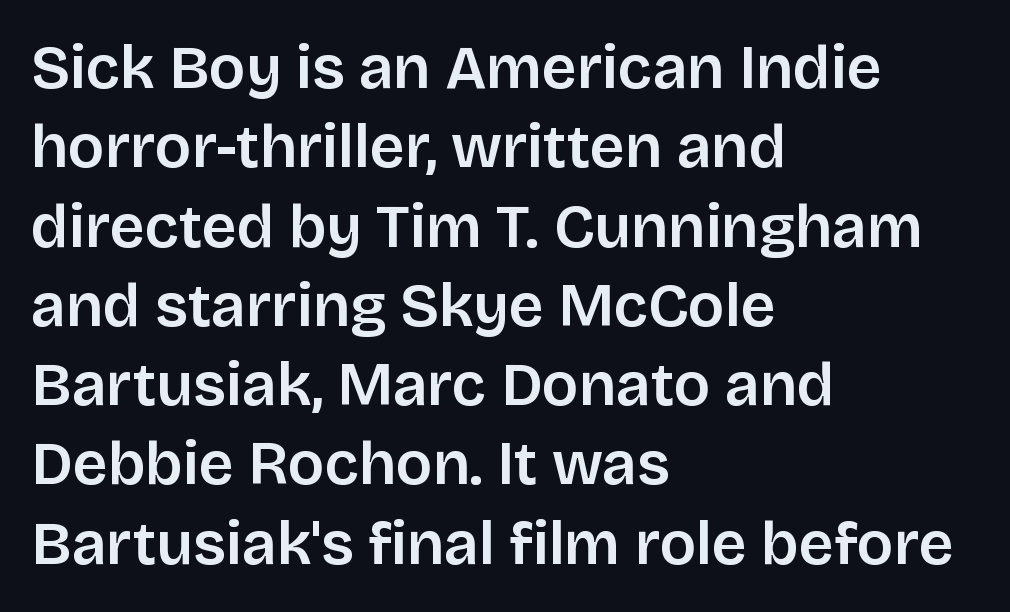
The image shows 61 px sans-serif type, upright; set left-aligned, normal line spacing (1.3x), normal letter spacing, not underlined; low stroke contrast and a large x-height.
